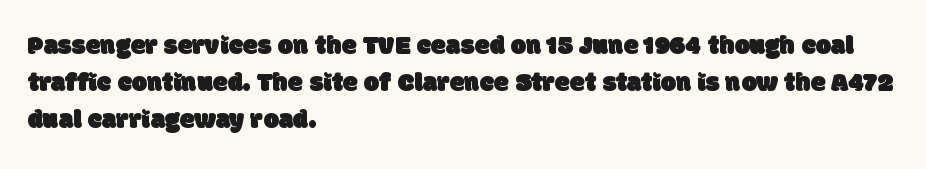
Q: Is the text underlined? A: No.
Q: How is the paragraph aligned? A: Left-aligned.
Q: Is the spacing between letters normal or unusually wide? A: Normal.
Q: Is the spacing between lines tight, normal or loose? A: Normal.
